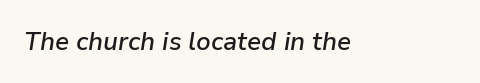
As a designer I'd log this as weight 600, semibold. The letterforms sit shoulder to shoulder at normal distance. The string is rendered with underlining switched off. The letters are slanted; this is an italic face.
